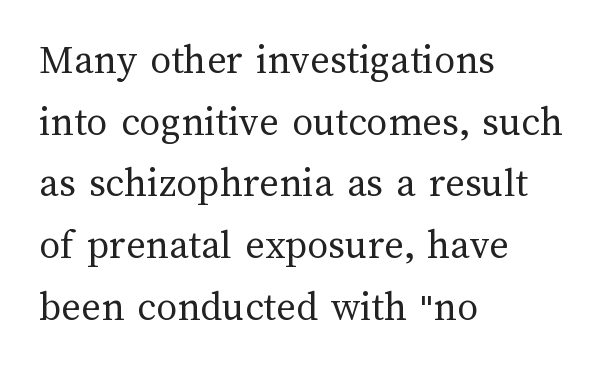
{"italic": "no", "bold": "no", "weight": "regular", "width": "normal", "stroke_contrast": "medium", "x_height": "medium", "monospaced": "no", "underline": "no", "align": "left", "line_spacing": "normal", "line_spacing_ratio": 1.47, "letter_spacing": "normal", "letter_spacing_em": 0.0, "glyph_px": 42}
